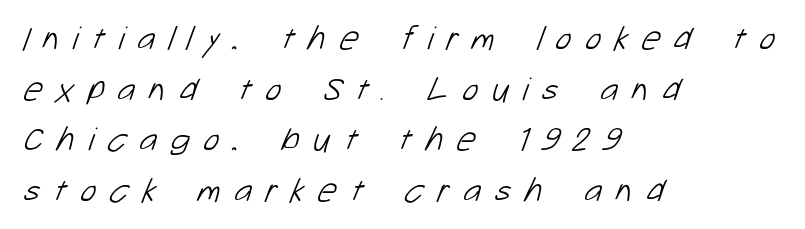
To sum up the face: it is a sans, with no serifs. The typeface has the unassuming heft of standard copy or less. Check under the words: just untouched page. Honestly, the row spacing looks completely unremarkable. Note the varied advance widths — an 'i' is clearly narrower than an 'm'. All the whitespace from short lines collects on the right.
